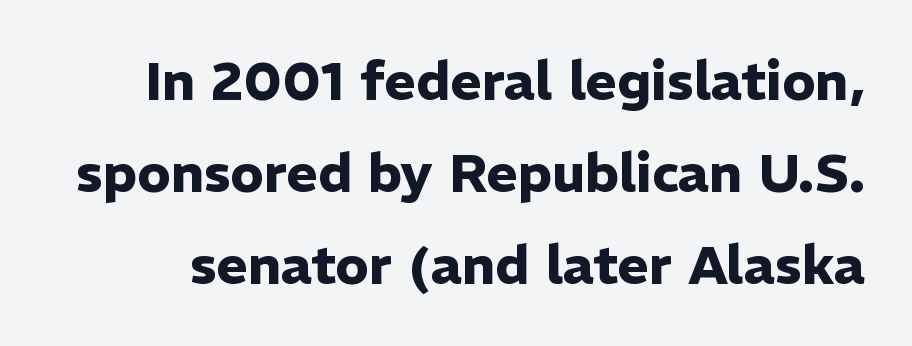
{"serif": "no", "italic": "no", "bold": "yes", "weight": "heavy", "width": "normal", "stroke_contrast": "low", "x_height": "medium", "monospaced": "no", "underline": "no", "line_spacing": "normal", "line_spacing_ratio": 1.7, "letter_spacing": "normal", "letter_spacing_em": 0.0, "glyph_px": 54}
